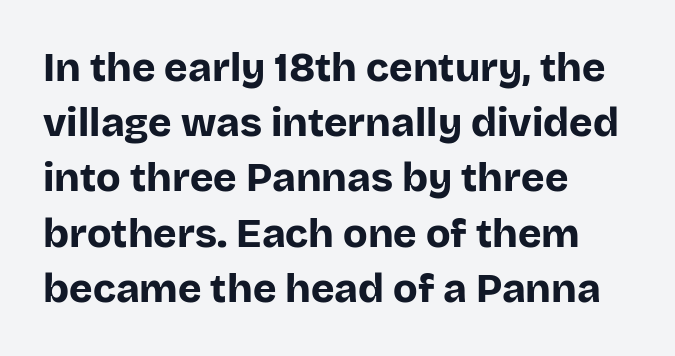
Q: Is the text bold? A: Yes.
Q: Is the text italic (slanted)? A: No, it is upright.
Q: Is the typeface a serif or a sans-serif typeface? A: Sans-serif.
Q: Is the text underlined? A: No.
Q: How is the paragraph aligned? A: Left-aligned.
Q: Is the spacing between letters normal or unusually wide? A: Normal.
Q: Is the spacing between lines tight, normal or loose? A: Normal.
Q: Width (condensed, normal, or wide)? A: Normal.
Q: Stroke contrast? A: Low.
Q: x-height? A: Large.
Q: Monospaced? A: No.
